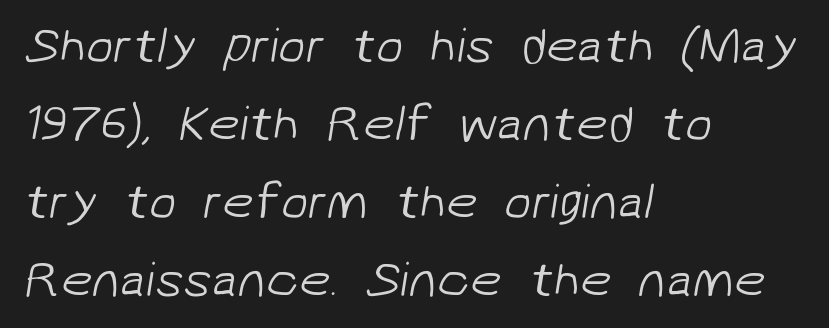
{"serif": "no", "bold": "no", "weight": "light", "width": "normal", "stroke_contrast": "low", "x_height": "medium", "monospaced": "no", "underline": "no", "align": "left", "line_spacing": "normal", "line_spacing_ratio": 1.56, "letter_spacing": "normal", "letter_spacing_em": 0.0, "glyph_px": 50}
